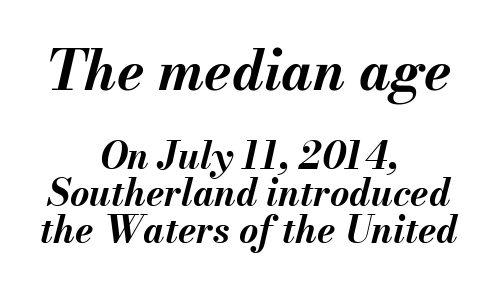
Visually, the top section dominates because its glyphs are scaled up. Think of a printed novel: that variable character pitch is what you see here. The setting favours the middle, as headings and verse often do. The font is running at its bold setting. The leading is snug, giving the passage a crowded texture. The specimen omits any rule beneath the text block's lines.
